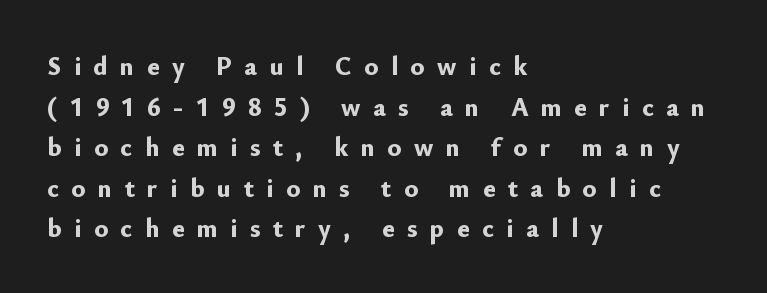
The image shows 26 px bold type, upright; set left-aligned, normal line spacing (1.56x), unusually wide letter spacing (+0.48 em), not underlined.
